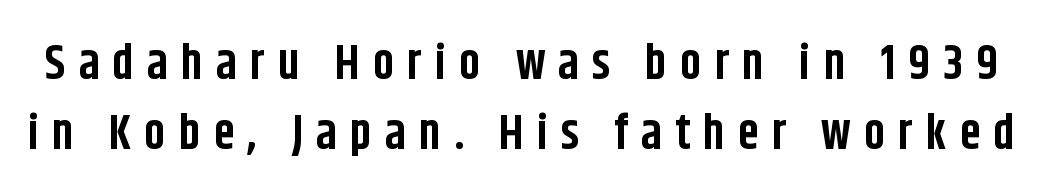
{"serif": "no", "italic": "no", "bold": "yes", "weight": "bold", "width": "condensed", "stroke_contrast": "low", "x_height": "large", "monospaced": "no", "underline": "no", "line_spacing": "normal", "line_spacing_ratio": 1.46, "letter_spacing": "wide", "letter_spacing_em": 0.27, "glyph_px": 48}
